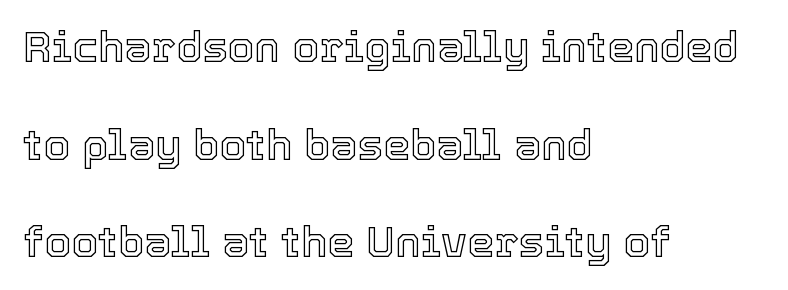
These lines are rendered in a variable-pitch font. Is there any slant? The stems are plumb. Tracking here is standard; glyphs follow each other at the usual distance. The area under the type is left untouched.
